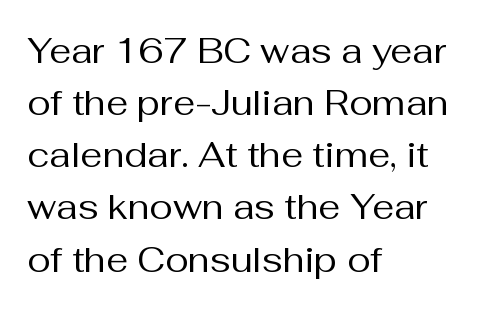
The image shows 35 px regular-weight sans-serif type, upright; set left-aligned, normal line spacing (1.49x), normal letter spacing, not underlined; medium stroke contrast and a medium x-height.
